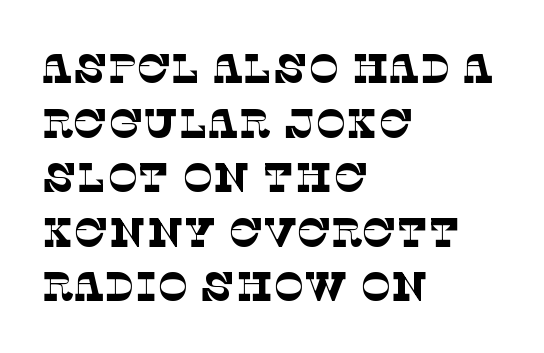
{"serif": "yes", "bold": "no", "weight": "thin", "width": "normal", "stroke_contrast": "low", "x_height": "large", "monospaced": "no", "underline": "no", "align": "left", "line_spacing": "normal", "line_spacing_ratio": 1.33, "letter_spacing": "normal", "letter_spacing_em": 0.0, "glyph_px": 41}
